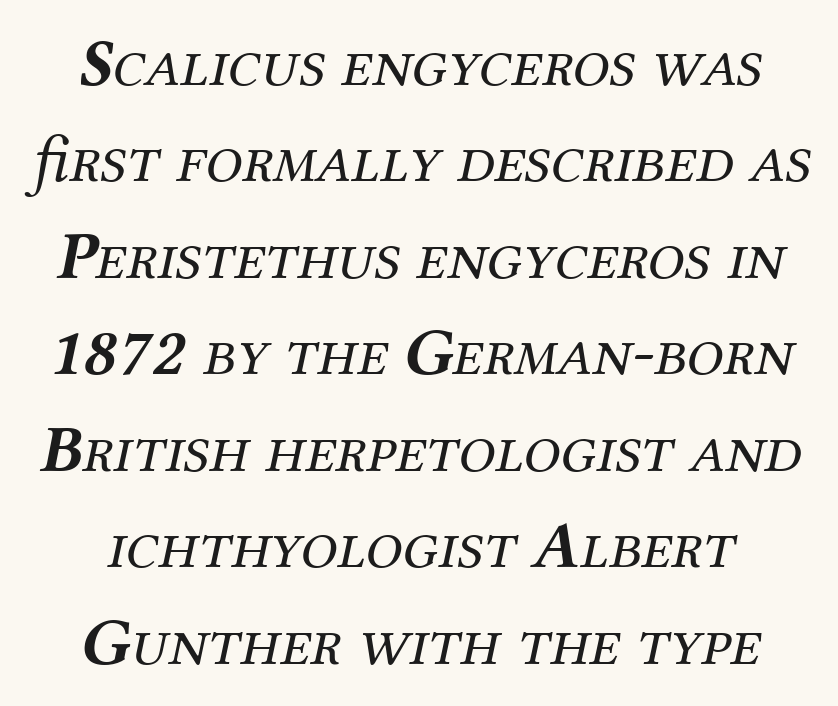
{"serif": "yes", "italic": "yes", "lean": "right", "slant_degrees": 12, "bold": "no", "weight": "regular", "width": "normal", "stroke_contrast": "medium", "x_height": "medium", "monospaced": "no", "underline": "no", "line_spacing": "normal", "line_spacing_ratio": 1.44, "letter_spacing": "normal", "letter_spacing_em": 0.0, "glyph_px": 67}
